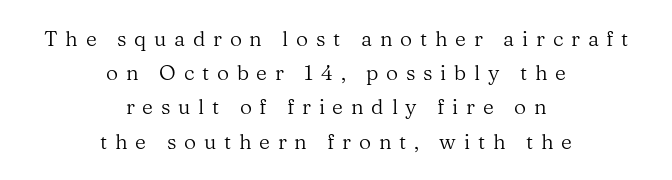
{"italic": "no", "bold": "no", "underline": "no", "align": "center", "line_spacing": "normal", "line_spacing_ratio": 1.63, "letter_spacing": "wide", "letter_spacing_em": 0.37, "glyph_px": 21}
